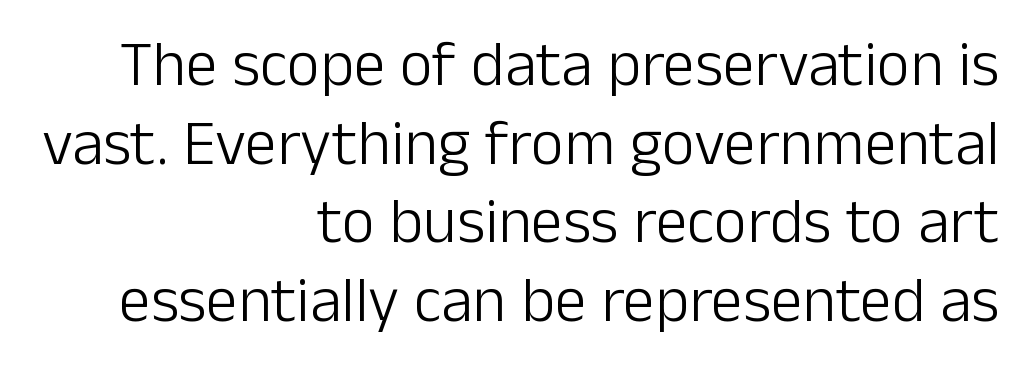
Q: Is the text bold? A: No.
Q: Is the text italic (slanted)? A: No, it is upright.
Q: Is the typeface a serif or a sans-serif typeface? A: Sans-serif.
Q: Is the text underlined? A: No.
Q: How is the paragraph aligned? A: Right-aligned.
Q: Is the spacing between letters normal or unusually wide? A: Normal.
Q: Width (condensed, normal, or wide)? A: Normal.
Q: Stroke contrast? A: Low.
Q: x-height? A: Medium.
Q: Monospaced? A: No.
